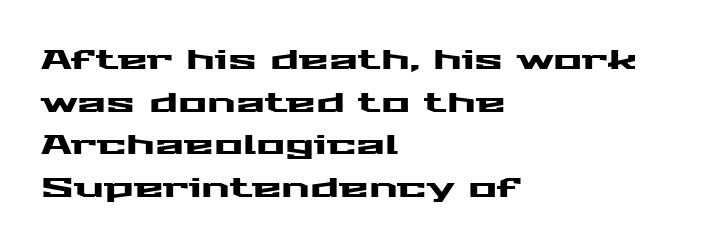
{"italic": "no", "underline": "no", "align": "left", "line_spacing": "normal", "line_spacing_ratio": 1.58, "letter_spacing": "normal", "letter_spacing_em": 0.0, "glyph_px": 27}
